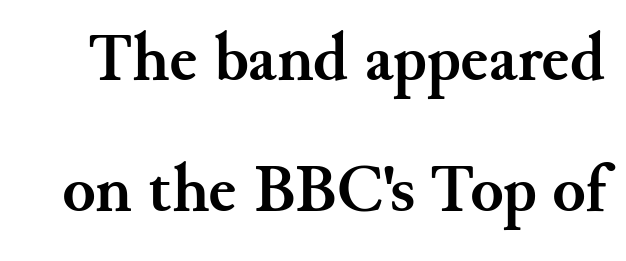
{"serif": "yes", "italic": "no", "bold": "yes", "weight": "semibold", "width": "normal", "stroke_contrast": "medium", "x_height": "small", "monospaced": "no", "underline": "no", "line_spacing": "loose", "line_spacing_ratio": 1.93, "letter_spacing": "normal", "letter_spacing_em": 0.0, "glyph_px": 68}
